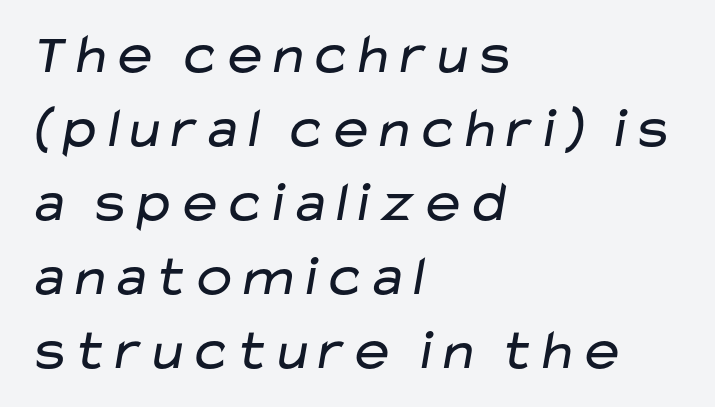
The image shows 57 px regular-weight, wide sans-serif type; set left-aligned, normal line spacing (1.3x), normal letter spacing, not underlined; low stroke contrast and a medium x-height.
